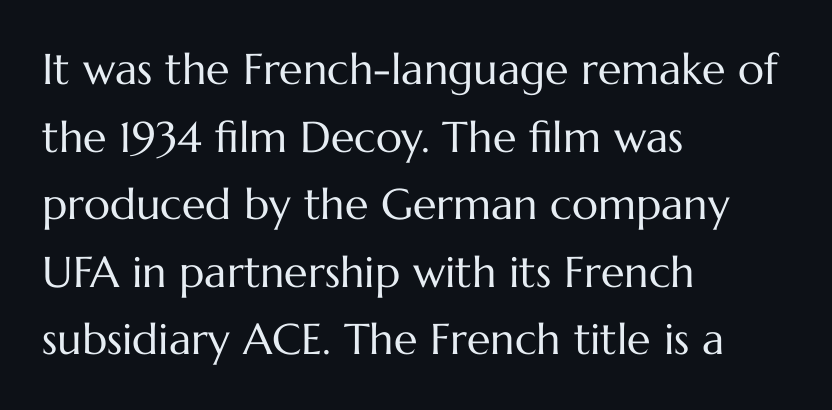
{"italic": "no", "bold": "no", "weight": "regular", "width": "normal", "stroke_contrast": "medium", "x_height": "medium", "monospaced": "no", "underline": "no", "align": "left", "line_spacing": "normal", "line_spacing_ratio": 1.57, "letter_spacing": "normal", "letter_spacing_em": 0.0, "glyph_px": 43}
